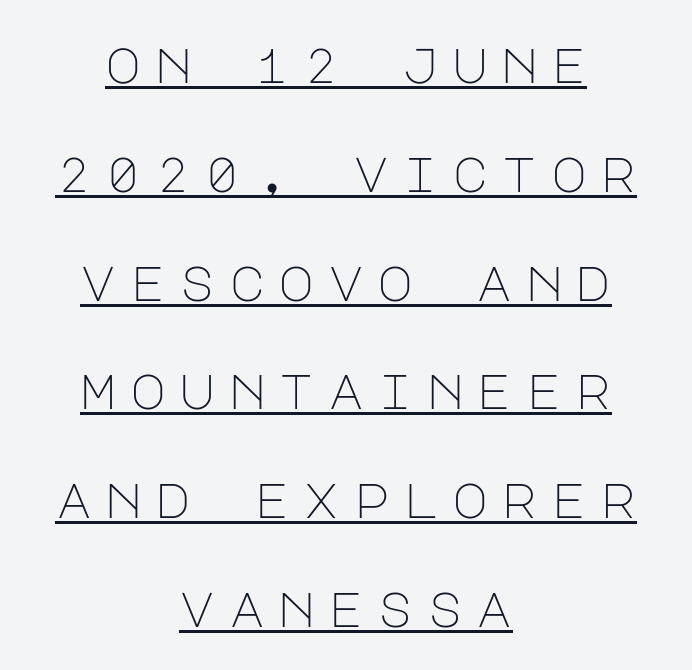
The image shows 49 px light sans-serif type, upright; set centered, loose line spacing (2.22x), unusually wide letter spacing (+0.27 em), underlined; low stroke contrast and a large x-height.
